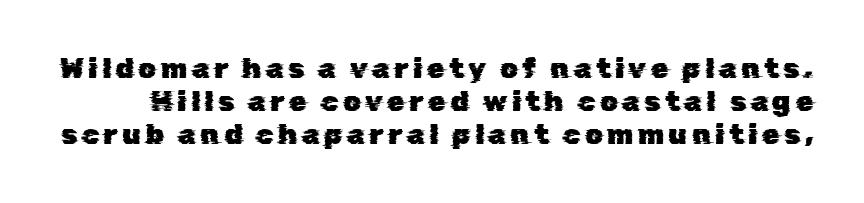
{"serif": "no", "width": "normal", "stroke_contrast": "low", "x_height": "medium", "monospaced": "no", "underline": "no", "line_spacing_ratio": 1.18, "glyph_px": 28}
